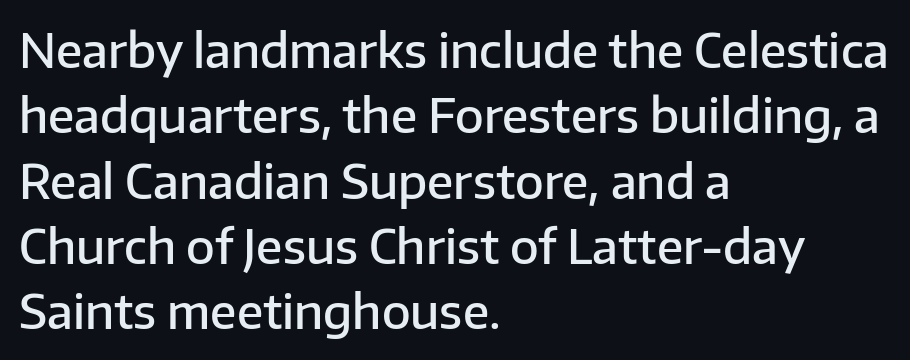
Nothing sits at the stroke ends, so this counts as sans-serif. Leading: standard. In CSS terms this would be text-align: left. Unmarked baselines from the first word to the last.
